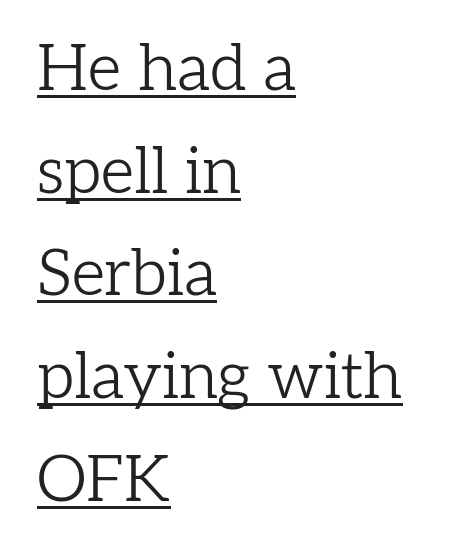
{"serif": "yes", "italic": "no", "bold": "no", "weight": "light", "width": "normal", "stroke_contrast": "low", "x_height": "medium", "monospaced": "no", "underline": "yes", "align": "left", "line_spacing": "normal", "line_spacing_ratio": 1.58, "letter_spacing": "normal", "letter_spacing_em": 0.0, "glyph_px": 65}
